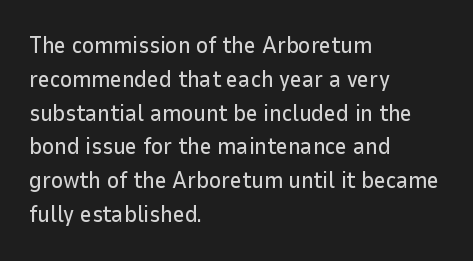
Left-aligned paragraph, ragged on the right. Compared with typical body copy, the letter spacing here is the same. A roman cut, with each character standing at attention. Baseline-to-baseline distance is the conventional proportion of letter height. The string is rendered with underlining switched off.
